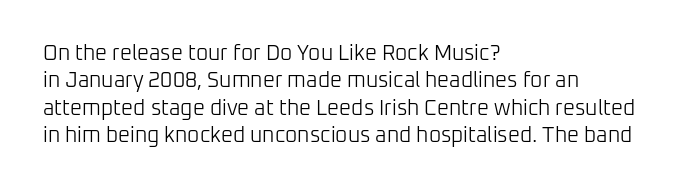
Reading down the block, your eye returns to a fixed left position each line. The weight tops out at a normal text grade. Interline gaps are of average width in this sample. The letters sit at their default tracking, neither squeezed nor spread.
